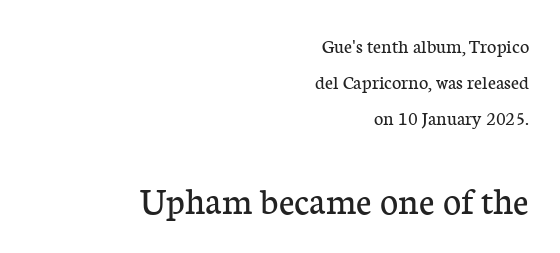
{"serif": "yes", "italic": "no", "bold": "no", "weight": "regular", "width": "normal", "stroke_contrast": "low", "x_height": "medium", "monospaced": "no", "underline": "no", "align": "right", "line_spacing_ratio": 1.81, "letter_spacing": "normal", "letter_spacing_em": 0.0, "larger_block": "second", "size_ratio": 1.95, "glyph_px": 39}
